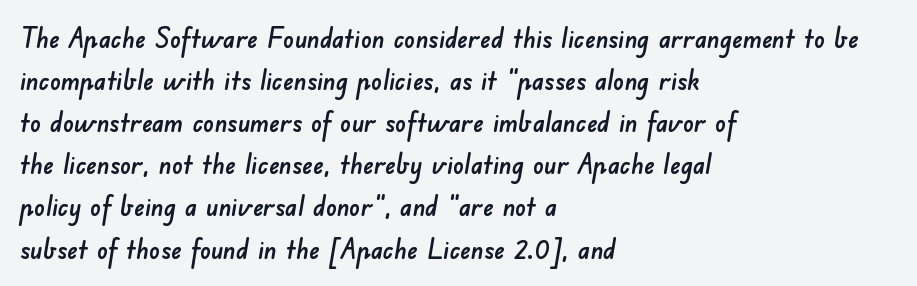
{"underline": "no", "align": "left", "line_spacing": "normal", "line_spacing_ratio": 1.56, "letter_spacing": "normal", "letter_spacing_em": 0.0, "glyph_px": 27}
